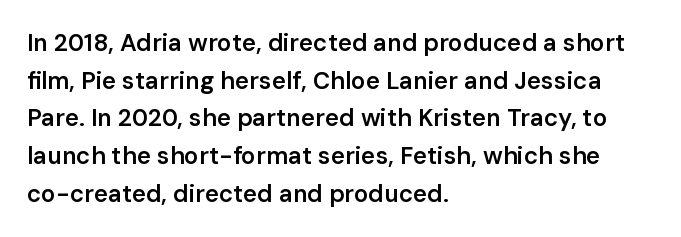
The image shows 24 px text type, upright; set left-aligned, normal line spacing (1.57x), normal letter spacing, not underlined.
